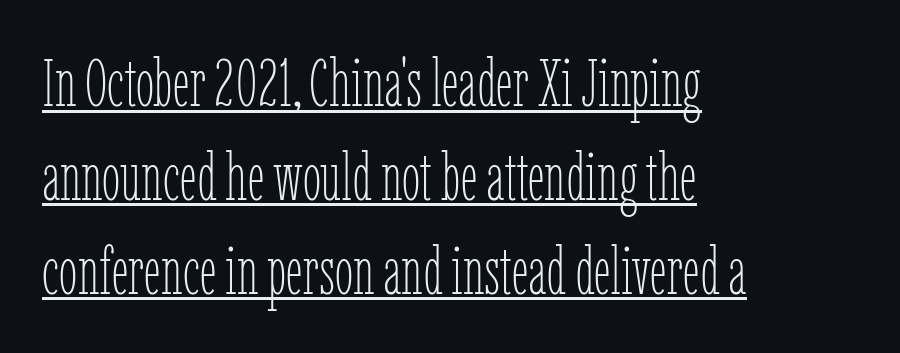
The rows are spaced the way most documents space them. Typeset ragged right — the left edge is the straight one. A roman cut, with each character standing at attention. This sample has the flowing, uneven cadence of proportional lettering. Compared with typical body copy, the letter spacing here is the same. Compared with a typical body face, this is equally light or lighter still.
